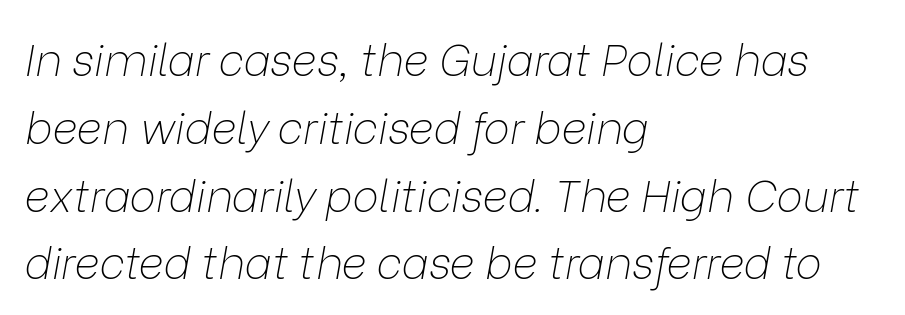
{"italic": "yes", "lean": "right", "slant_degrees": 9, "bold": "no", "weight": "thin", "width": "normal", "stroke_contrast": "low", "x_height": "medium", "monospaced": "no", "underline": "no", "align": "left", "line_spacing": "normal", "line_spacing_ratio": 1.54, "letter_spacing": "normal", "letter_spacing_em": 0.0, "glyph_px": 44}
